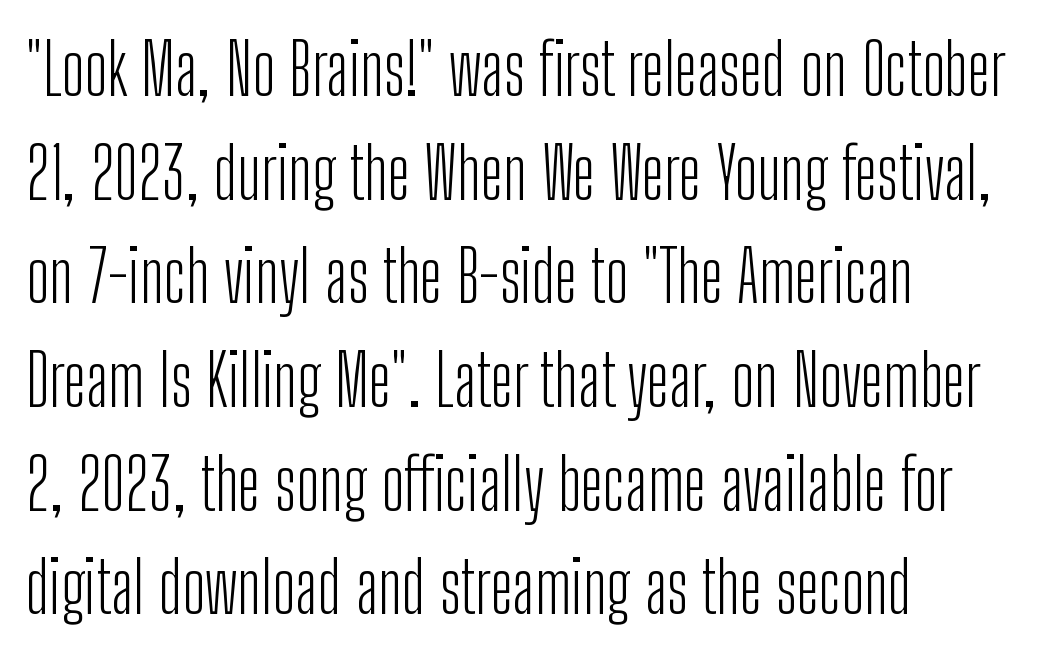
Q: Is the text bold? A: No.
Q: Is the text italic (slanted)? A: No, it is upright.
Q: Is the typeface a serif or a sans-serif typeface? A: Sans-serif.
Q: Is the text underlined? A: No.
Q: How is the paragraph aligned? A: Left-aligned.
Q: Is the spacing between letters normal or unusually wide? A: Normal.
Q: Is the spacing between lines tight, normal or loose? A: Normal.
Q: Width (condensed, normal, or wide)? A: Condensed.
Q: Stroke contrast? A: Low.
Q: x-height? A: Medium.
Q: Monospaced? A: No.
